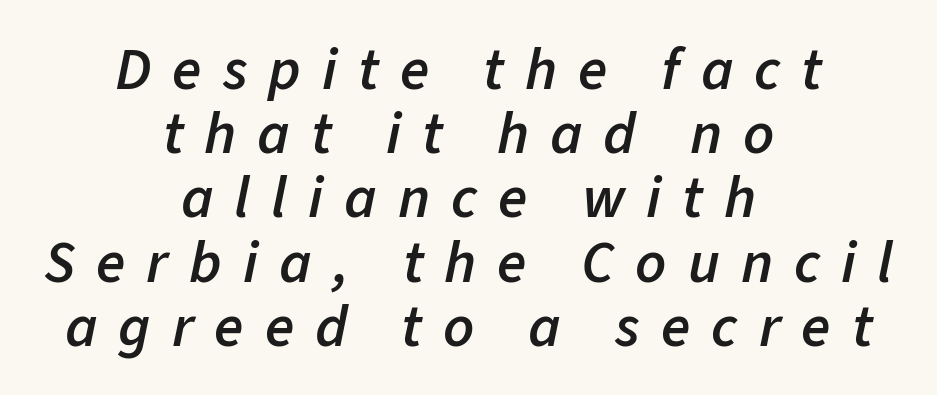
{"italic": "yes", "lean": "right", "slant_degrees": 11, "bold": "semi", "weight": "semibold", "width": "normal", "stroke_contrast": "low", "x_height": "medium", "monospaced": "no", "underline": "no", "align": "center", "line_spacing": "tight", "line_spacing_ratio": 1.07, "letter_spacing": "wide", "letter_spacing_em": 0.35, "glyph_px": 60}
